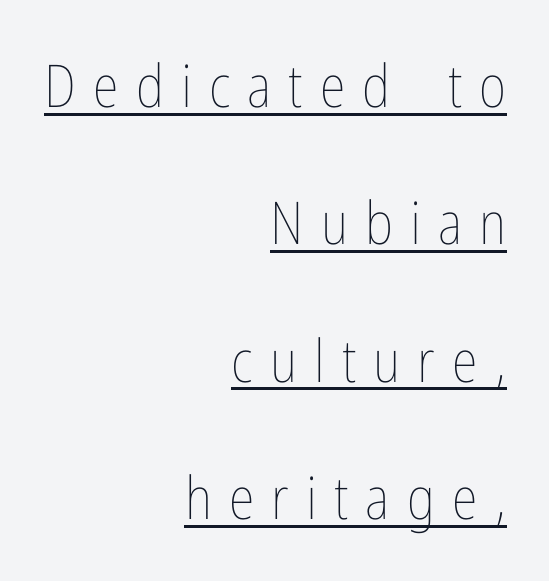
The passage shown is not bold in any degree. Caption: lettering with a line underneath. You could fit nearly another row in the gap between these rows. Italic: no, the glyphs are upright roman. Observe the wide spacing: letters keep a clear distance from each other.
